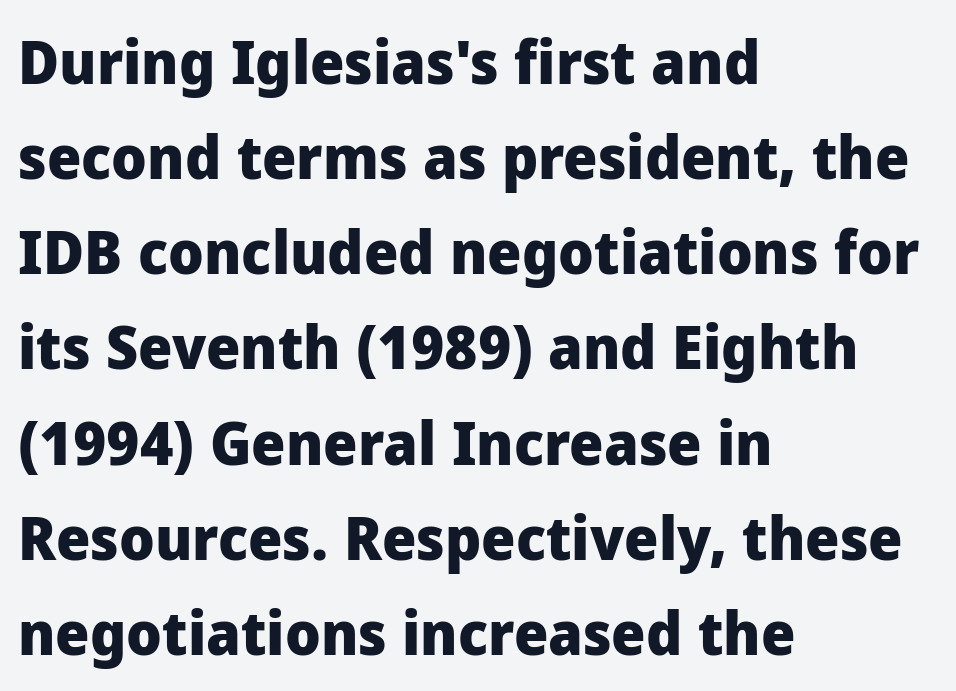
The rendering uses a bold face; every stroke is thick and dark. When letters stand straight like this, we call the style roman or upright. Descenders hang freely into open space. Vertical spacing — default. The typeface chosen for these lines omits serifs. Here the glyphs are tracked normally, forming tight word shapes.
